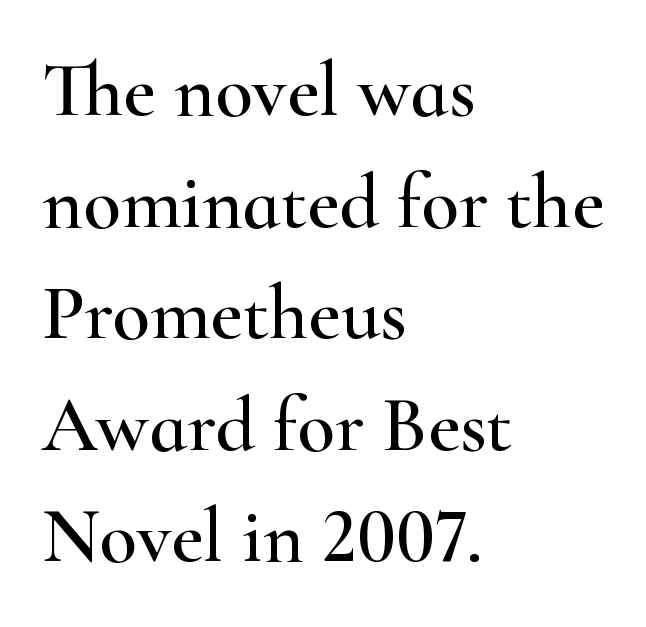
The image shows 78 px wide serif type, upright; set left-aligned, normal line spacing (1.43x), normal letter spacing, not underlined; high stroke contrast and a small x-height.
